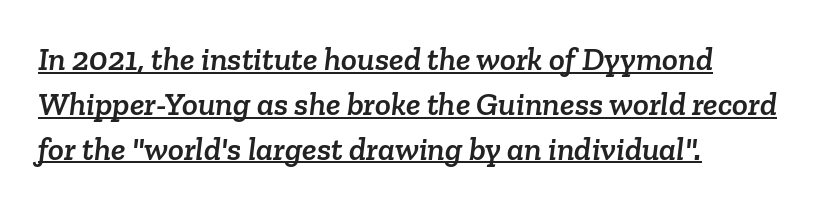
A typesetter would label this face a serif. What stands out about the letter spacing? Nothing — it is the standard amount. Somebody hit Ctrl+U on this one — the words are underlined. Layout note: lines flush left. The leading is moderate, giving the passage an even texture. Note the varied advance widths — an 'i' is clearly narrower than an 'm'.
